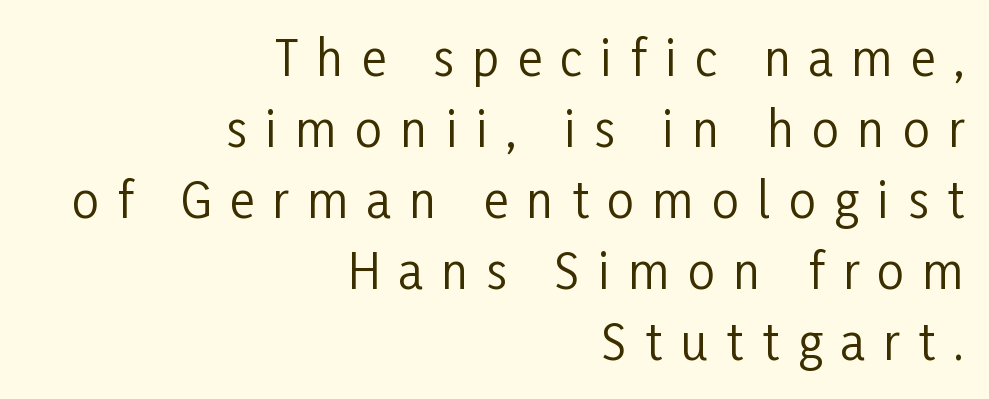
The image shows 48 px regular-weight, condensed sans-serif type, upright; set right-aligned, normal line spacing (1.48x), unusually wide letter spacing (+0.38 em), not underlined; low stroke contrast and a medium x-height.
